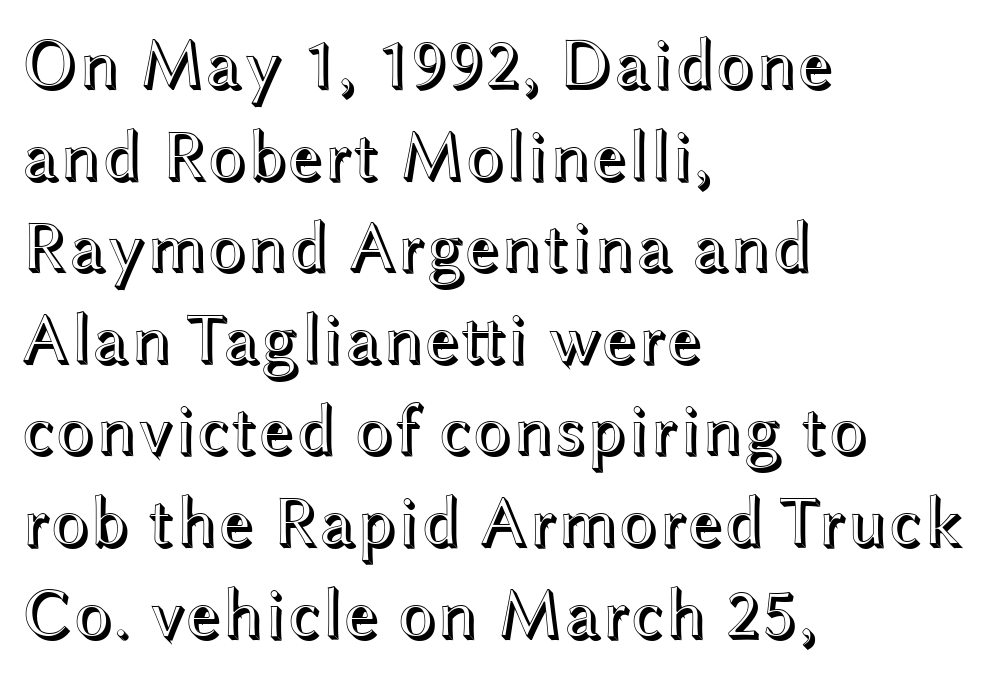
The image shows 71 px wide type, upright; set left-aligned, normal line spacing (1.29x), normal letter spacing, not underlined; a medium x-height.
